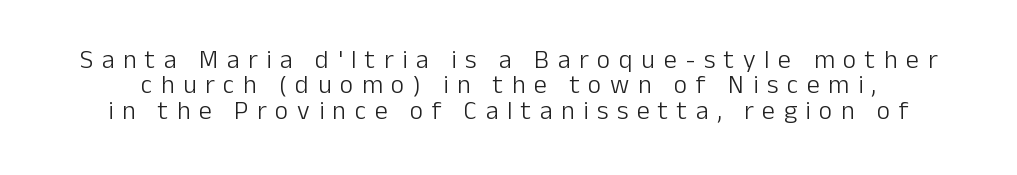
The strokes carry an ordinary text weight at most. Loose tracking; the words dissolve into strings of separated letters. Lines of text with bare space underneath. Nope, not italic — everything's standing straight. Interline gaps are noticeably narrow in this sample.
